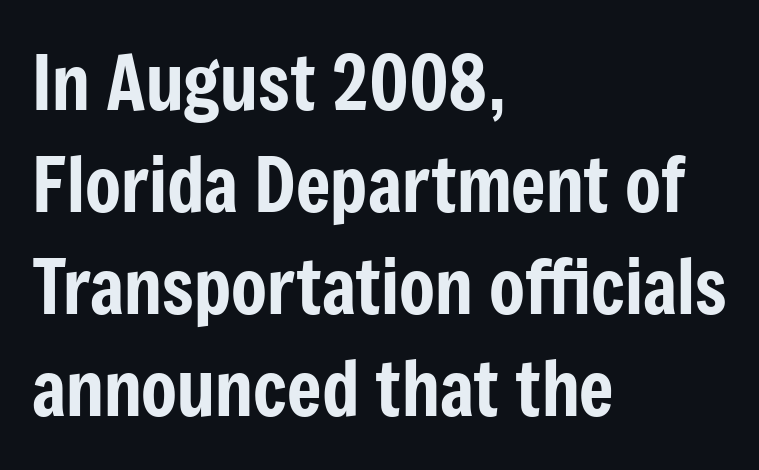
Q: Is the text italic (slanted)? A: No, it is upright.
Q: Is the typeface a serif or a sans-serif typeface? A: Sans-serif.
Q: Is the text underlined? A: No.
Q: How is the paragraph aligned? A: Left-aligned.
Q: Is the spacing between letters normal or unusually wide? A: Normal.
Q: Is the spacing between lines tight, normal or loose? A: Normal.
Q: Width (condensed, normal, or wide)? A: Condensed.
Q: Stroke contrast? A: Low.
Q: x-height? A: Medium.
Q: Monospaced? A: No.
